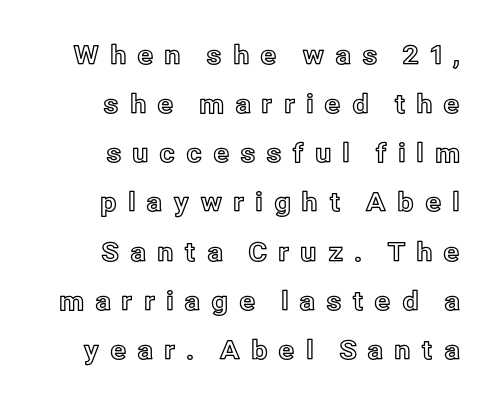
Q: Is the text italic (slanted)? A: No, it is upright.
Q: Is the text underlined? A: No.
Q: How is the paragraph aligned? A: Right-aligned.
Q: Is the spacing between letters normal or unusually wide? A: Unusually wide.
